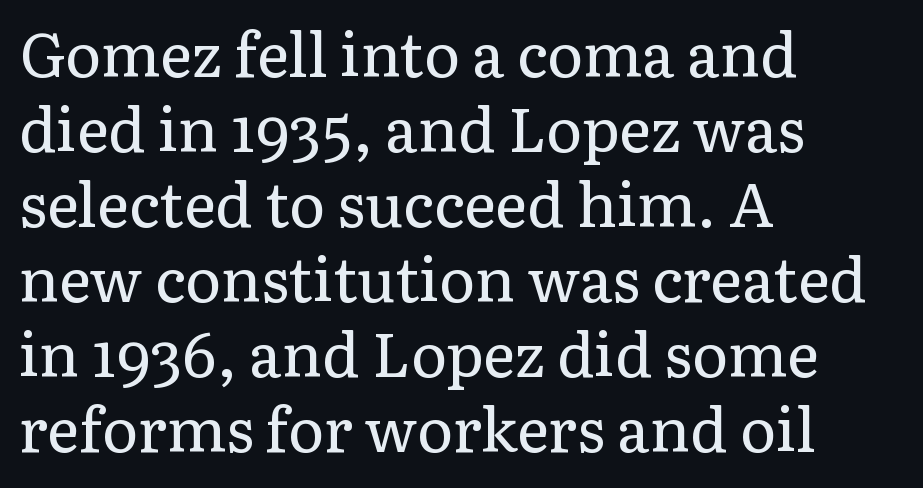
The image shows 61 px regular-weight serif type, upright; set left-aligned, line spacing 1.23x, normal letter spacing, not underlined; low stroke contrast and a medium x-height.
